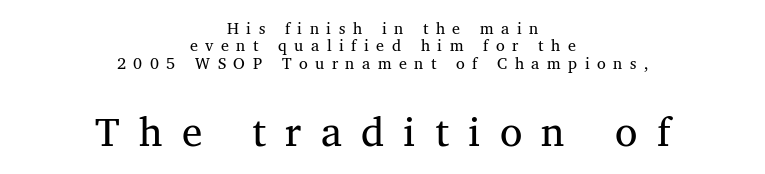
{"serif": "yes", "italic": "no", "bold": "no", "weight": "regular", "width": "normal", "stroke_contrast": "medium", "x_height": "medium", "monospaced": "no", "underline": "no", "align": "center", "line_spacing": "tight", "line_spacing_ratio": 1.08, "letter_spacing": "wide", "letter_spacing_em": 0.47, "larger_block": "second", "size_ratio": 2.56, "glyph_px": 41}
